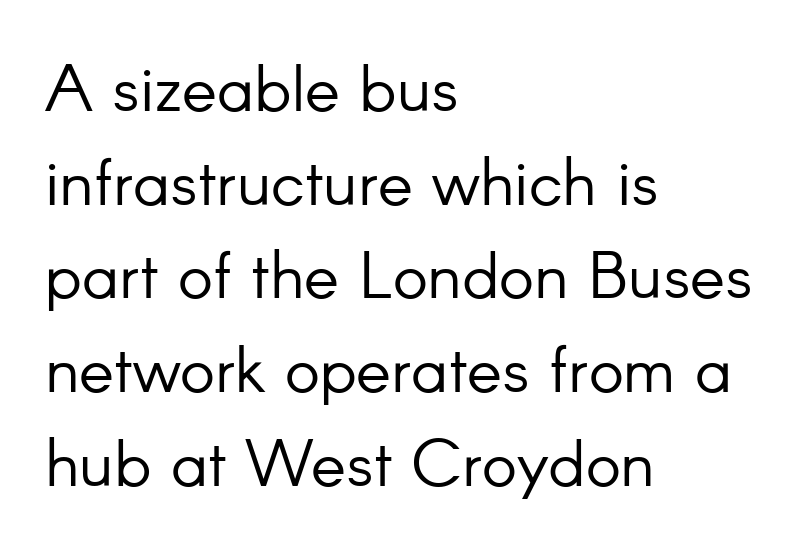
The image shows 66 px light sans-serif type, upright; set left-aligned, normal line spacing (1.42x), normal letter spacing, not underlined; low stroke contrast and a small x-height.
